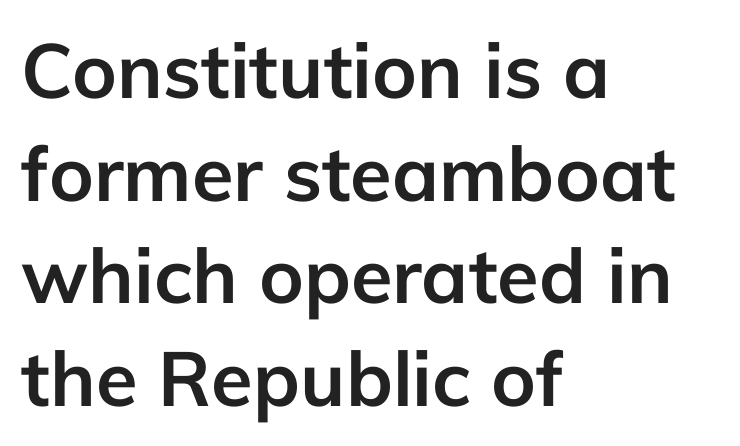
The face used here is rendered with its standard letterfit. Think of a printed novel: that variable character pitch is what you see here. Posture: upright roman. Regarding serifs, this sample does without them.
